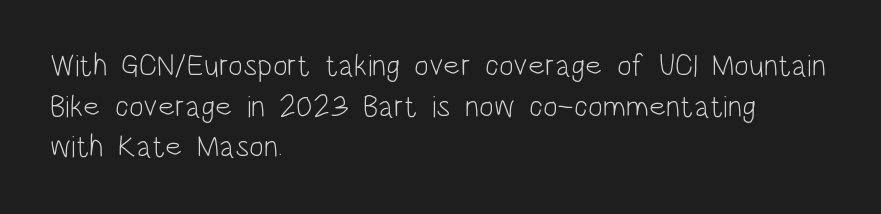
Spacing verdict: proportional, widths tailored to each character. Nobody touched the tracking dial on this one. Horizontal bands of white between lines are of average thickness. The font family rendered here belongs to the sans-serif group.
